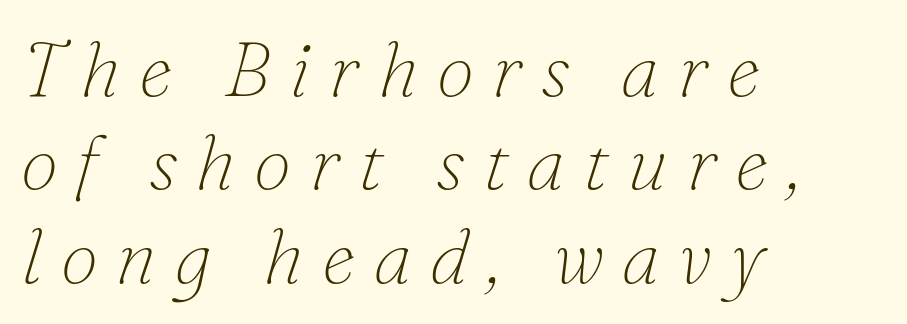
Varying glyph widths throughout — classic text-font behaviour. The space beneath each line is pristine and unruled. Does the copy run flush right? No — it runs flush left. Is this a sans? No — the strokes have serifs.
